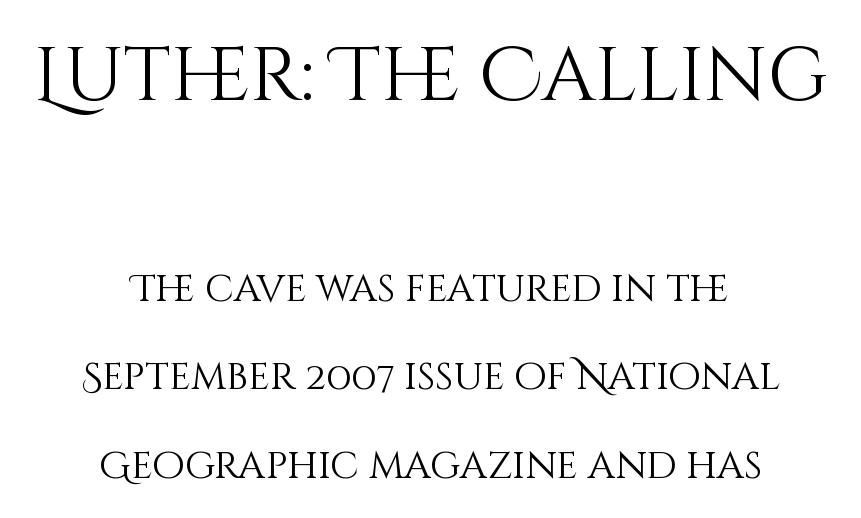
{"italic": "no", "bold": "no", "weight": "light", "width": "normal", "stroke_contrast": "medium", "x_height": "large", "monospaced": "no", "underline": "no", "align": "center", "line_spacing": "loose", "line_spacing_ratio": 2.33, "letter_spacing": "normal", "letter_spacing_em": 0.0, "larger_block": "first", "size_ratio": 2.0, "glyph_px": 76}
